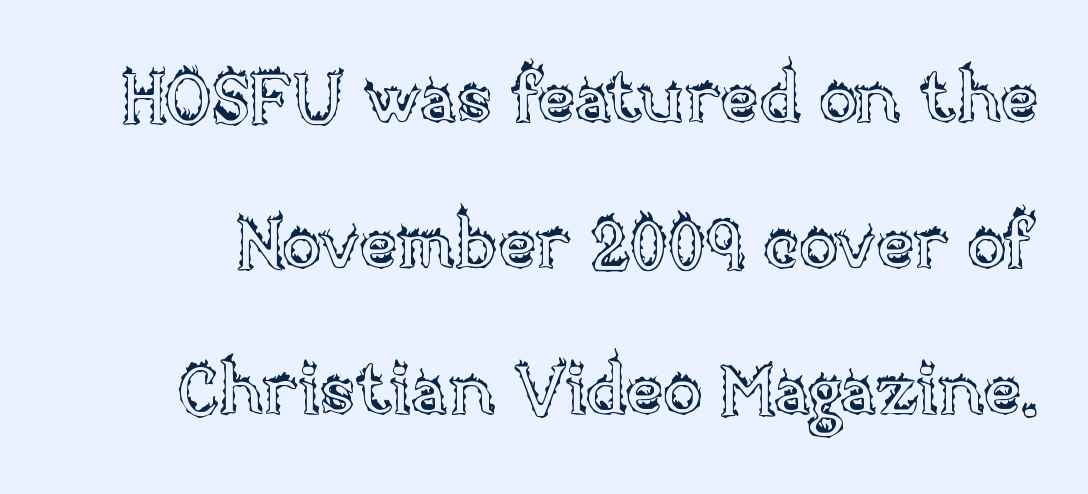
The image shows 72 px text type, upright; set loose line spacing (2.03x), normal letter spacing, not underlined; a large x-height.
